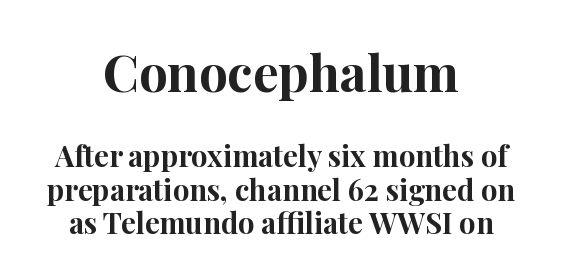
The image shows 51 px bold serif type, upright; set centered, tight line spacing (1.15x), normal letter spacing, not underlined; the first (top) block is 1.76x larger; high stroke contrast and a medium x-height.
